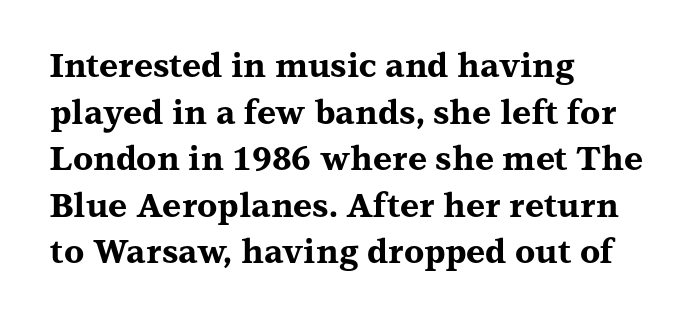
The image shows 33 px bold, wide serif type, upright; set left-aligned, normal line spacing (1.41x), normal letter spacing, not underlined; medium stroke contrast and a medium x-height.
